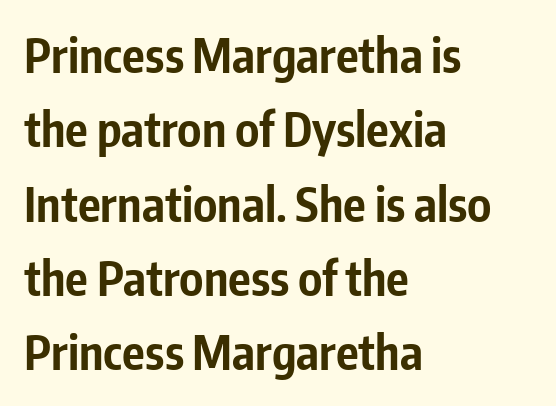
Only glyphs here, with clear space below each row. Classification — sans serif. Leading: standard. Does the lettering tilt? It doesn't — this is upright. Is this a fixed-width face? No — the glyphs have proportional, varying widths. Left-aligned paragraph, ragged on the right.
